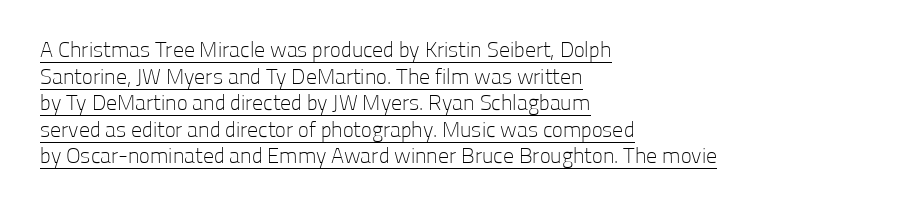
Posture: vertical. Leftover space on each line is placed entirely after the last word. In terms of letterspacing, this is plain default setting. Beneath each row of characters lies a ruled line.
